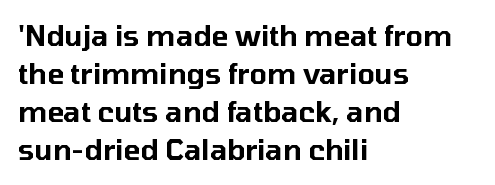
The space beneath each line is pristine and unruled. This rendering employs a face without finishing strokes, i.e., a sans-serif. Every row of glyphs begins at an identical x-position on the left. The face used here is proportionally spaced, like ordinary book or web type.
